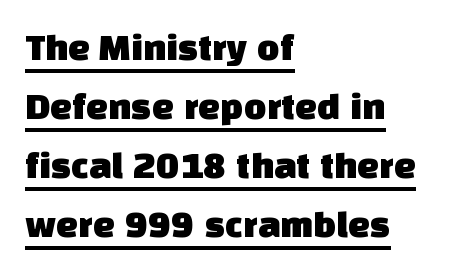
The image shows 39 px sans-serif type; set left-aligned, normal line spacing (1.51x), normal letter spacing, underlined; low stroke contrast and a large x-height.
